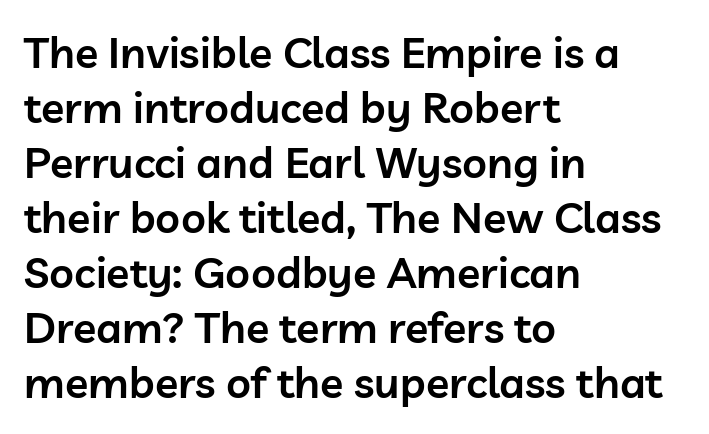
Q: Is the text bold? A: Semi-bold.
Q: Is the text italic (slanted)? A: No, it is upright.
Q: Is the typeface a serif or a sans-serif typeface? A: Sans-serif.
Q: Is the text underlined? A: No.
Q: How is the paragraph aligned? A: Left-aligned.
Q: Is the spacing between letters normal or unusually wide? A: Normal.
Q: Is the spacing between lines tight, normal or loose? A: Normal.
Q: Width (condensed, normal, or wide)? A: Normal.
Q: Stroke contrast? A: Low.
Q: x-height? A: Medium.
Q: Monospaced? A: No.
